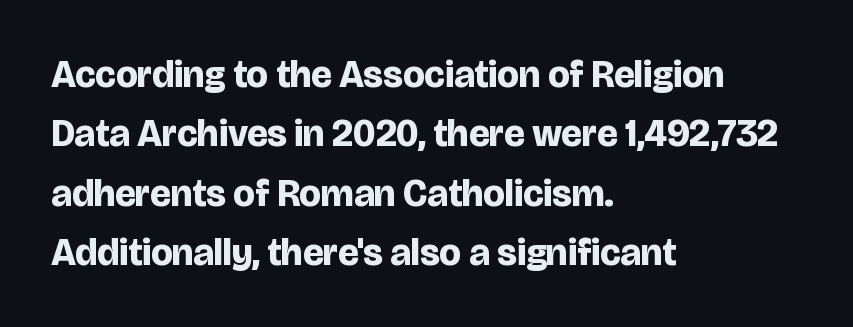
Q: Is the text bold? A: Yes.
Q: Is the text italic (slanted)? A: No, it is upright.
Q: Is the typeface a serif or a sans-serif typeface? A: Sans-serif.
Q: Is the text underlined? A: No.
Q: How is the paragraph aligned? A: Left-aligned.
Q: Is the spacing between letters normal or unusually wide? A: Normal.
Q: Is the spacing between lines tight, normal or loose? A: Normal.
Q: Width (condensed, normal, or wide)? A: Normal.
Q: Stroke contrast? A: Low.
Q: x-height? A: Large.
Q: Monospaced? A: No.
